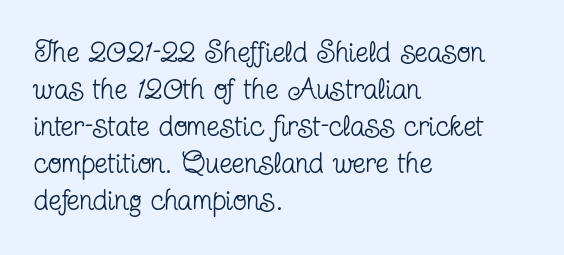
Q: Is the text bold? A: No.
Q: Is the text italic (slanted)? A: No, it is upright.
Q: Is the typeface a serif or a sans-serif typeface? A: Serif.
Q: Is the text underlined? A: No.
Q: How is the paragraph aligned? A: Left-aligned.
Q: Is the spacing between letters normal or unusually wide? A: Normal.
Q: Is the spacing between lines tight, normal or loose? A: Normal.
Q: Width (condensed, normal, or wide)? A: Condensed.
Q: Stroke contrast? A: Low.
Q: x-height? A: Medium.
Q: Monospaced? A: No.
